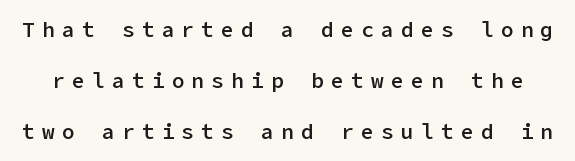
Quick note: interline space is abundant. A somewhat darkened texture: the type is semibold rather than bold. Unmarked baselines from the first word to the last. Italic? Not at all — the glyphs are vertical. Tracking value appears strongly positive — letters spread wide.
